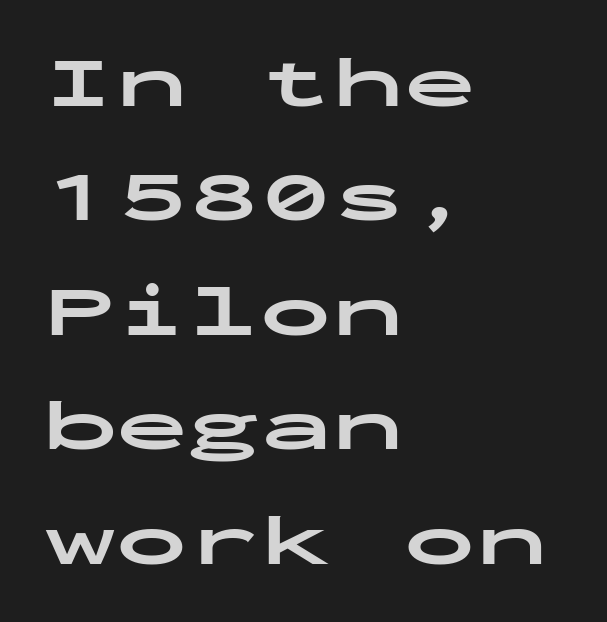
Q: Is the text bold? A: Yes.
Q: Is the text italic (slanted)? A: No, it is upright.
Q: Is the typeface a serif or a sans-serif typeface? A: Sans-serif.
Q: Is the text underlined? A: No.
Q: How is the paragraph aligned? A: Left-aligned.
Q: Is the spacing between letters normal or unusually wide? A: Normal.
Q: Is the spacing between lines tight, normal or loose? A: Normal.
Q: Width (condensed, normal, or wide)? A: Wide.
Q: Stroke contrast? A: Low.
Q: x-height? A: Medium.
Q: Monospaced? A: Yes.
